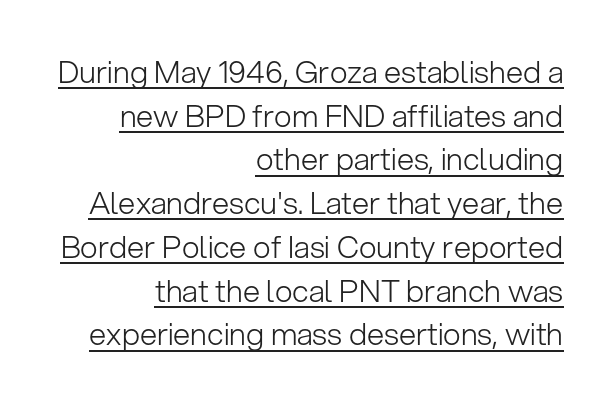
Q: Is the text bold? A: No.
Q: Is the text italic (slanted)? A: No, it is upright.
Q: Is the typeface a serif or a sans-serif typeface? A: Sans-serif.
Q: Is the text underlined? A: Yes.
Q: How is the paragraph aligned? A: Right-aligned.
Q: Is the spacing between letters normal or unusually wide? A: Normal.
Q: Is the spacing between lines tight, normal or loose? A: Normal.
Q: Width (condensed, normal, or wide)? A: Normal.
Q: Stroke contrast? A: Low.
Q: x-height? A: Medium.
Q: Monospaced? A: No.
